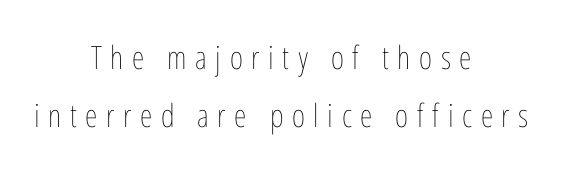
The image shows 32 px thin, condensed type, upright; set centered, line spacing 1.8x, unusually wide letter spacing (+0.27 em), not underlined; low stroke contrast and a medium x-height.
